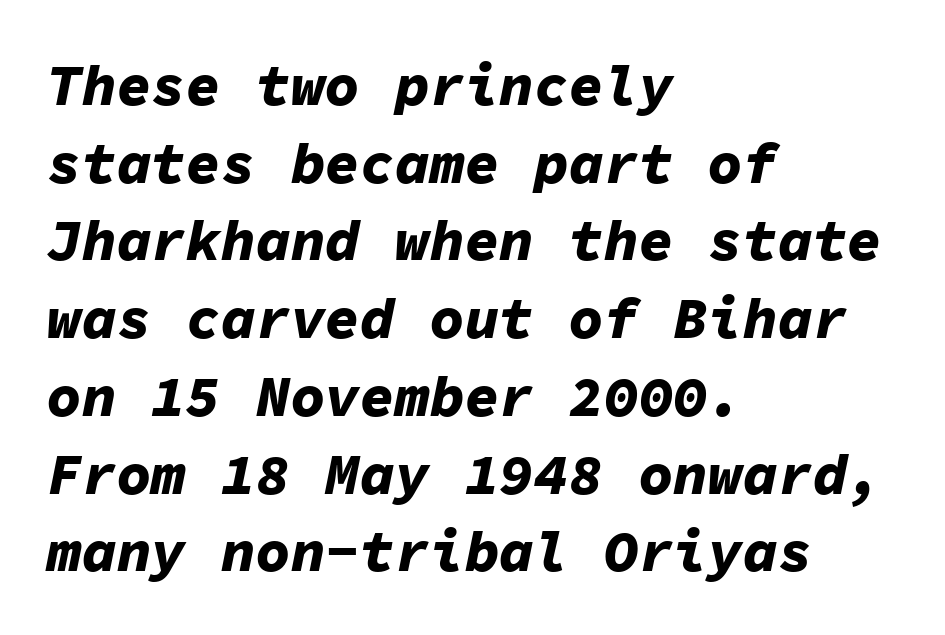
Glyph-to-glyph distance matches everyday printed text. Does the copy run flush right? No — it runs flush left. Check under the words: just untouched page. One glance says typical: line gaps are just what's usual.
